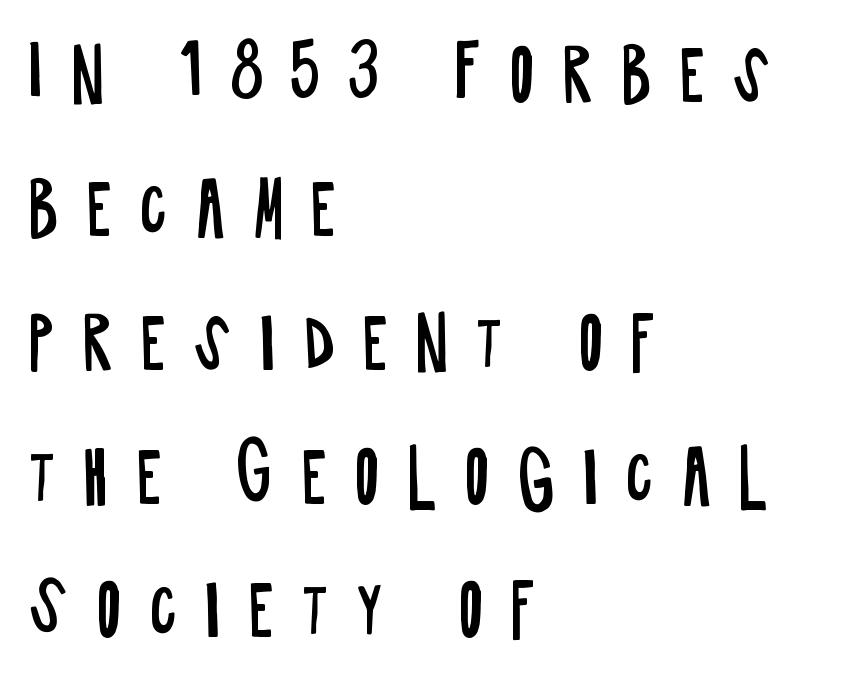
{"serif": "no", "italic": "no", "bold": "no", "weight": "regular", "width": "condensed", "stroke_contrast": "low", "x_height": "large", "monospaced": "no", "underline": "no", "align": "left", "line_spacing": "loose", "line_spacing_ratio": 1.94, "letter_spacing": "wide", "letter_spacing_em": 0.39, "glyph_px": 69}
